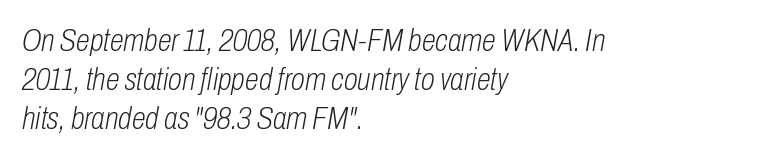
{"italic": "yes", "lean": "right", "slant_degrees": 10, "bold": "no", "weight": "light", "width": "condensed", "stroke_contrast": "low", "x_height": "medium", "monospaced": "no", "underline": "no", "align": "left", "line_spacing_ratio": 1.22, "letter_spacing": "normal", "letter_spacing_em": 0.0, "glyph_px": 32}
